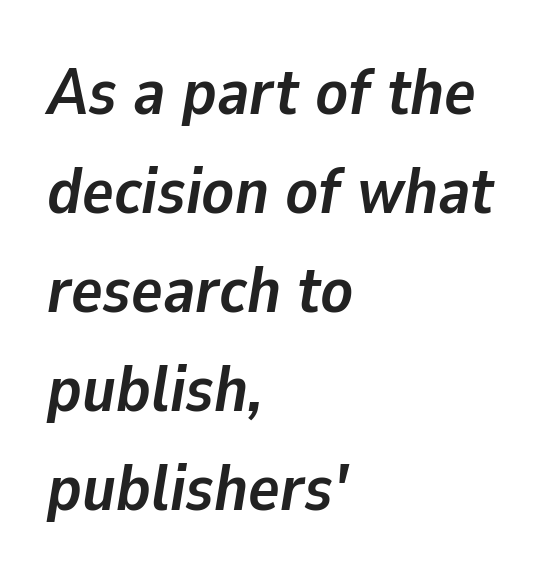
The image shows 66 px semibold type, italic (leaning right); set left-aligned, normal line spacing (1.5x), normal letter spacing, not underlined; low stroke contrast and a medium x-height.
